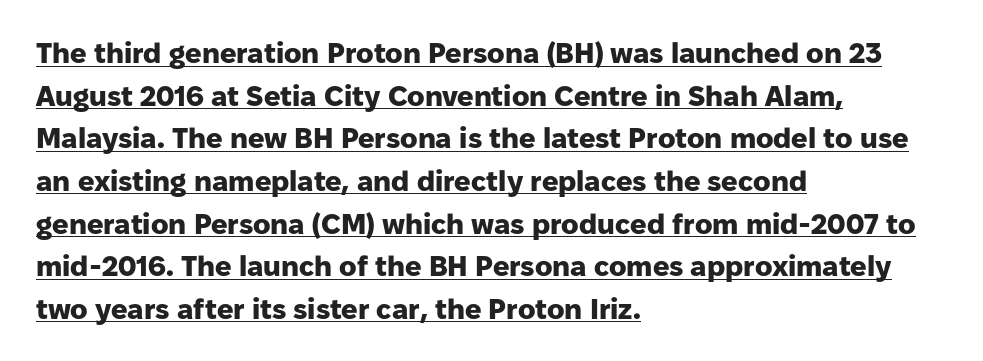
Q: Is the text bold? A: Yes.
Q: Is the text italic (slanted)? A: No, it is upright.
Q: Is the typeface a serif or a sans-serif typeface? A: Sans-serif.
Q: Is the text underlined? A: Yes.
Q: How is the paragraph aligned? A: Left-aligned.
Q: Is the spacing between letters normal or unusually wide? A: Normal.
Q: Is the spacing between lines tight, normal or loose? A: Normal.
Q: Width (condensed, normal, or wide)? A: Normal.
Q: Stroke contrast? A: Low.
Q: x-height? A: Medium.
Q: Monospaced? A: No.
